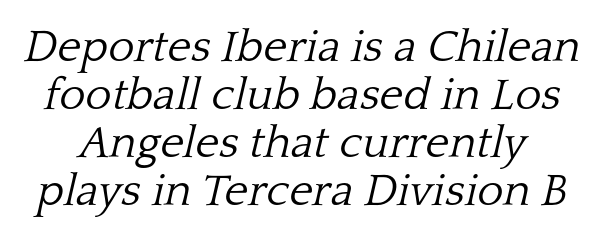
{"serif": "yes", "italic": "yes", "lean": "right", "slant_degrees": 13, "bold": "no", "weight": "light", "width": "normal", "stroke_contrast": "low", "x_height": "medium", "monospaced": "no", "underline": "no", "line_spacing": "tight", "line_spacing_ratio": 1.07, "letter_spacing": "normal", "letter_spacing_em": 0.0, "glyph_px": 45}
